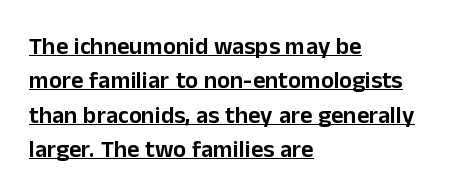
The image shows 24 px text type, upright; set left-aligned, normal line spacing (1.43x), normal letter spacing, underlined.
